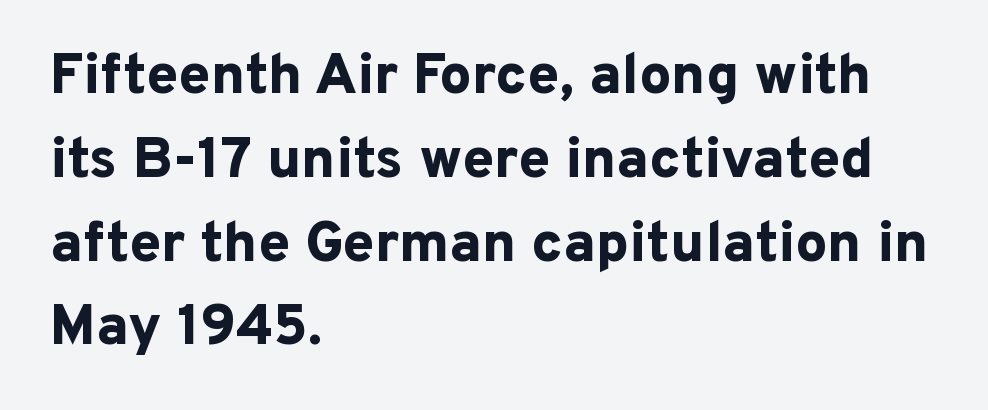
{"serif": "no", "italic": "no", "bold": "yes", "weight": "bold", "width": "normal", "stroke_contrast": "low", "x_height": "medium", "monospaced": "no", "underline": "no", "align": "left", "line_spacing": "normal", "line_spacing_ratio": 1.47, "letter_spacing": "normal", "letter_spacing_em": 0.0, "glyph_px": 57}
